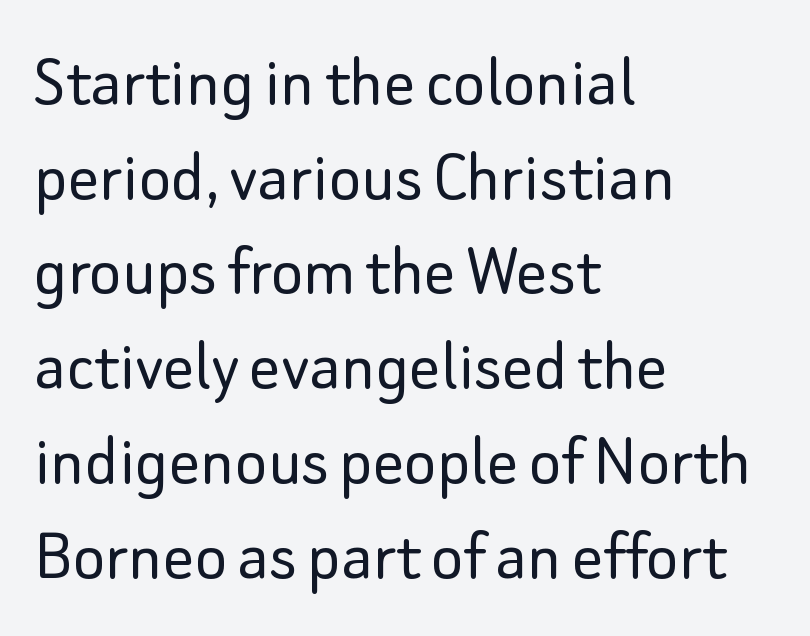
{"serif": "no", "italic": "no", "bold": "no", "weight": "light", "width": "normal", "stroke_contrast": "low", "x_height": "small", "monospaced": "no", "underline": "no", "align": "left", "line_spacing_ratio": 1.23, "letter_spacing": "normal", "letter_spacing_em": 0.0, "glyph_px": 77}
